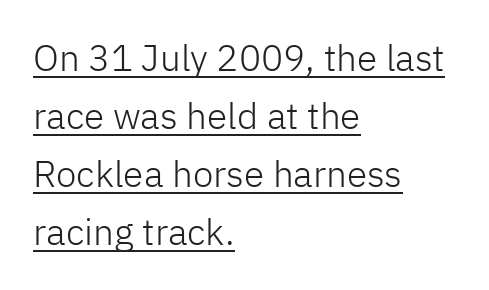
{"serif": "no", "italic": "no", "bold": "no", "weight": "light", "width": "normal", "stroke_contrast": "low", "x_height": "medium", "monospaced": "no", "underline": "yes", "align": "left", "line_spacing": "normal", "line_spacing_ratio": 1.57, "letter_spacing": "normal", "letter_spacing_em": 0.0, "glyph_px": 37}
